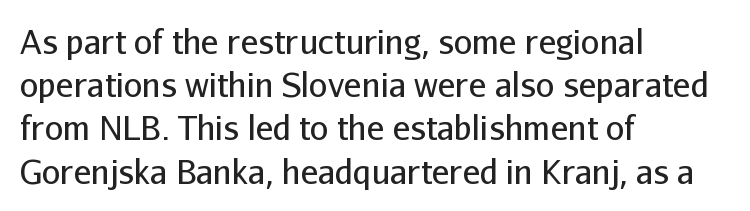
{"serif": "no", "italic": "no", "bold": "no", "weight": "regular", "width": "normal", "stroke_contrast": "low", "x_height": "medium", "monospaced": "no", "underline": "no", "align": "left", "line_spacing": "normal", "line_spacing_ratio": 1.31, "letter_spacing": "normal", "letter_spacing_em": 0.0, "glyph_px": 33}
